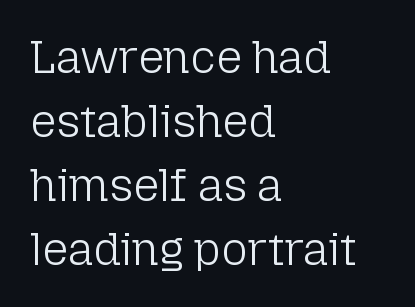
Nope, not italic — everything's standing straight. The designer left line spacing at the default. Glance below the letters and you will spot only blank space. Does extra space separate the letters? No, they use regular spacing.
